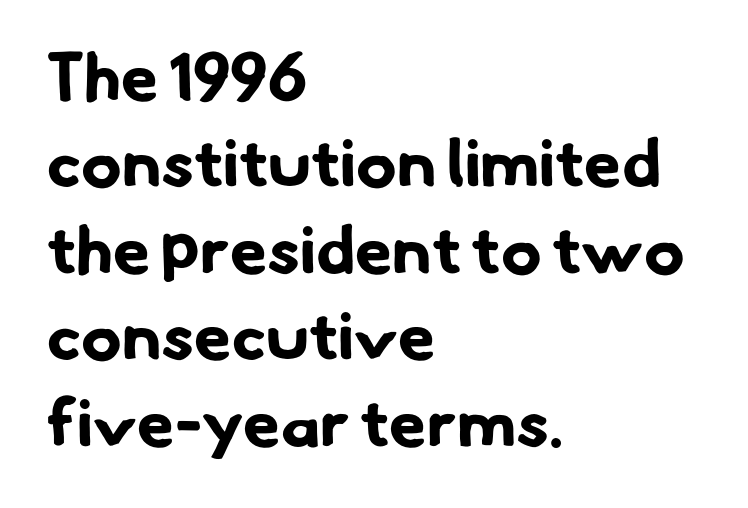
The image shows 67 px bold sans-serif type; set left-aligned, normal line spacing (1.29x), normal letter spacing, not underlined; low stroke contrast and a small x-height.
